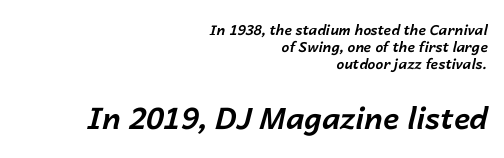
Size contrast runs from small at the top to large at the bottom. You could not count columns in this text — the font is proportionally spaced. Nobody touched the tracking dial on this one. One-word summary of the alignment: right. Stroke thickness is high; the sample reads as a true bold. Just letters on the line, the space beneath them empty.
